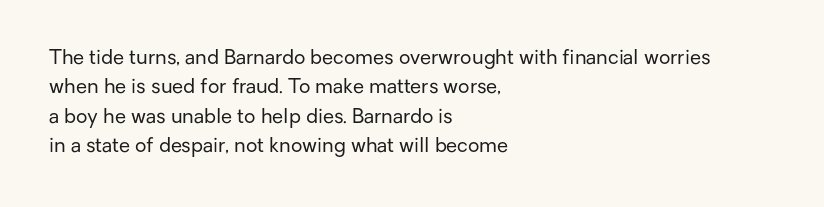
Look at the tracking — it's just the regular setting, nothing added. This sample keeps an unexceptional amount of space between lines. A typesetter would mark this as roman, not italic. Each row of text sits above clean, open space. Ink coverage per letter is moderate at most. This rendering uses left alignment, leaving the right contour irregular.
